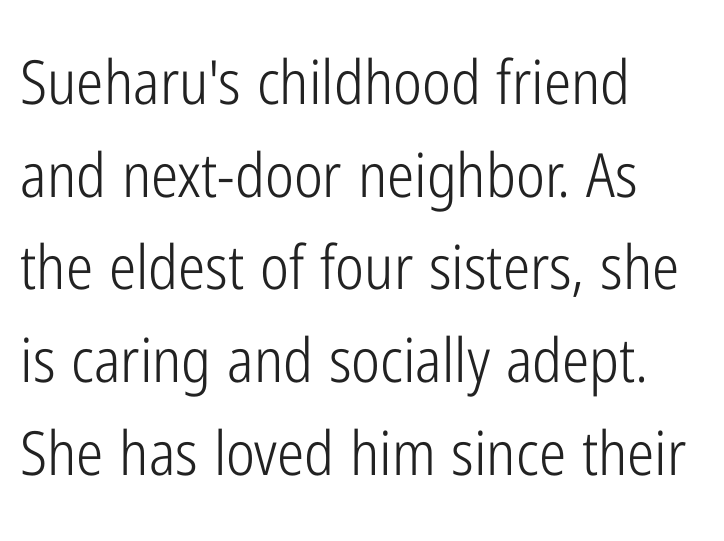
The image shows 61 px light, condensed sans-serif type, upright; set left-aligned, normal line spacing (1.52x), normal letter spacing, not underlined; low stroke contrast and a medium x-height.
